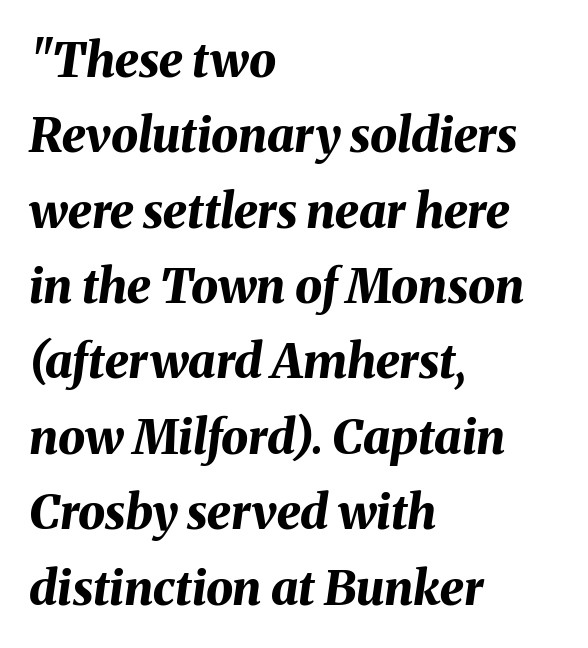
{"italic": "yes", "lean": "right", "slant_degrees": 8, "bold": "yes", "weight": "bold", "width": "normal", "stroke_contrast": "medium", "x_height": "medium", "monospaced": "no", "underline": "no", "align": "left", "line_spacing": "normal", "line_spacing_ratio": 1.57, "letter_spacing": "normal", "letter_spacing_em": 0.0, "glyph_px": 48}
